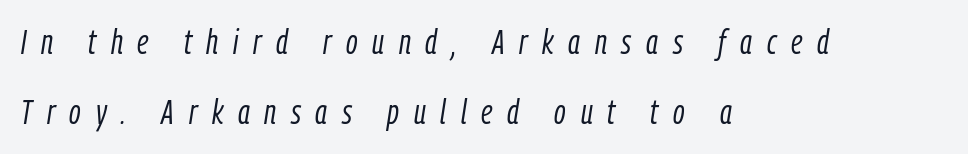
Does extra space separate the letters? Yes, quite a lot of it. The characters are drawn with everyday or finer stroke widths. The passage shown is typed in a proportional face where columns would drift. The vertical gap from one line to the next is large. Reading down the block, your eye returns to a fixed left position each line.
